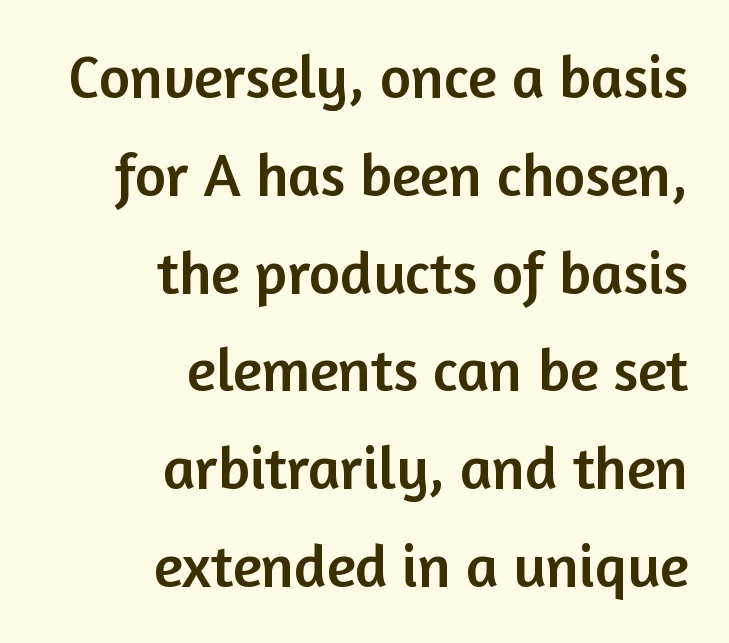
Q: Is the text italic (slanted)? A: No, it is upright.
Q: Is the typeface a serif or a sans-serif typeface? A: Sans-serif.
Q: Is the text underlined? A: No.
Q: How is the paragraph aligned? A: Right-aligned.
Q: Is the spacing between letters normal or unusually wide? A: Normal.
Q: Is the spacing between lines tight, normal or loose? A: Normal.
Q: Width (condensed, normal, or wide)? A: Normal.
Q: Stroke contrast? A: Low.
Q: x-height? A: Medium.
Q: Monospaced? A: No.
